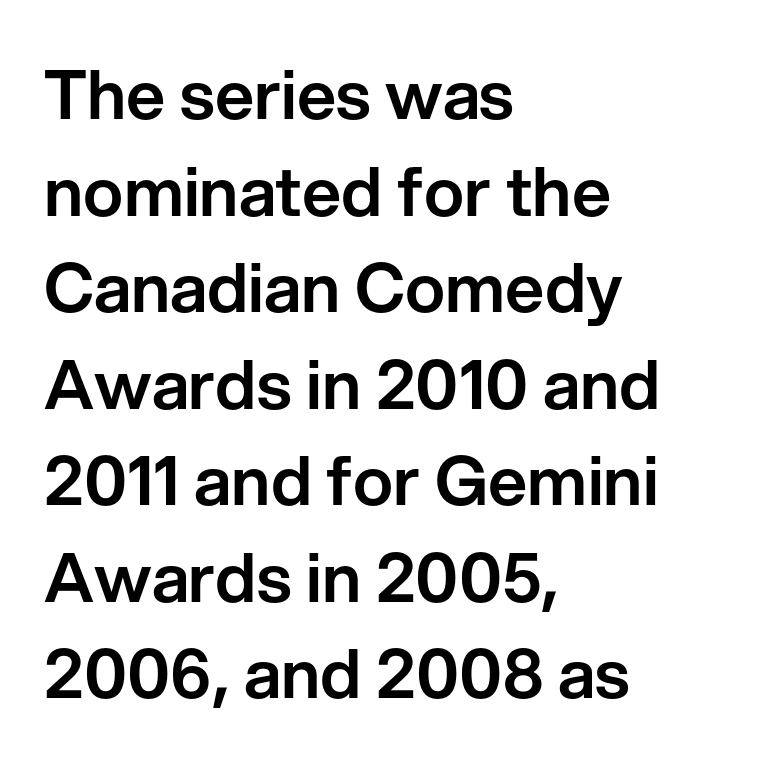
Decoration check: the copy has no underline. The rows are spaced the way most documents space them. Upright lettering throughout. These lines stack with their left ends in a neat column. Letterform terminals end flat and unadorned throughout the passage.
